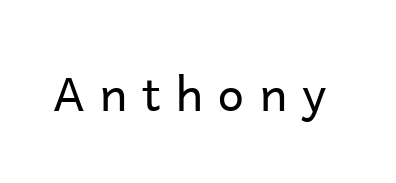
The image shows 47 px regular-weight sans-serif type, upright; set unusually wide letter spacing (+0.32 em), not underlined; low stroke contrast and a medium x-height.
